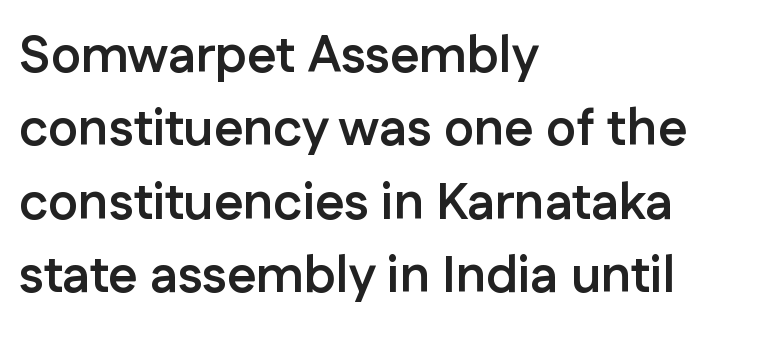
{"serif": "no", "italic": "no", "bold": "yes", "weight": "semibold", "width": "normal", "stroke_contrast": "low", "x_height": "medium", "monospaced": "no", "underline": "no", "align": "left", "line_spacing": "normal", "line_spacing_ratio": 1.44, "letter_spacing": "normal", "letter_spacing_em": 0.0, "glyph_px": 51}
